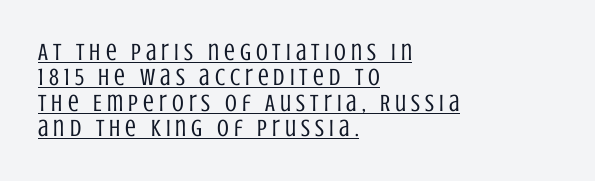
{"italic": "no", "bold": "no", "underline": "yes", "align": "left", "line_spacing": "tight", "line_spacing_ratio": 1.06, "letter_spacing": "wide", "letter_spacing_em": 0.21, "glyph_px": 24}
